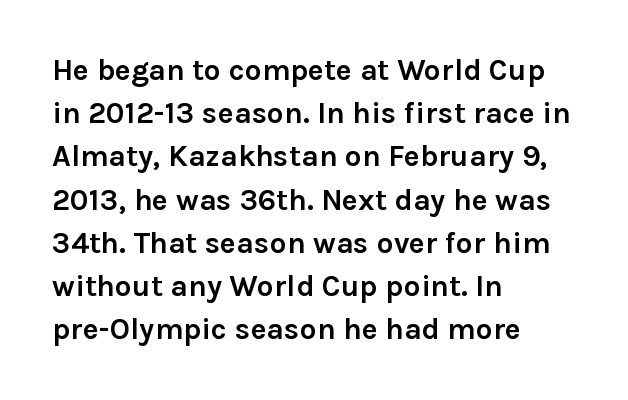
Q: Is the text bold? A: Yes.
Q: Is the text italic (slanted)? A: No, it is upright.
Q: Is the typeface a serif or a sans-serif typeface? A: Sans-serif.
Q: Is the text underlined? A: No.
Q: How is the paragraph aligned? A: Left-aligned.
Q: Is the spacing between letters normal or unusually wide? A: Normal.
Q: Is the spacing between lines tight, normal or loose? A: Normal.
Q: Width (condensed, normal, or wide)? A: Normal.
Q: Stroke contrast? A: Low.
Q: x-height? A: Medium.
Q: Monospaced? A: No.
